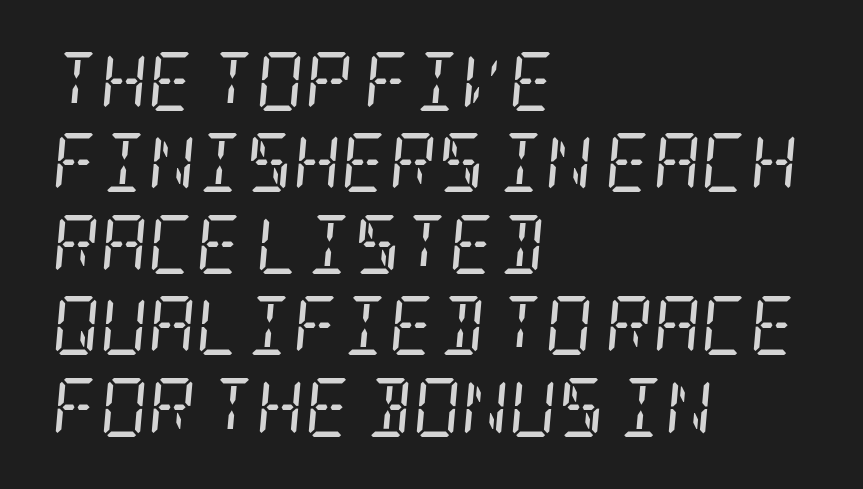
This sample uses a serif face. In terms of posture, this sample is oblique. Compared with typical body copy, the letter spacing here is the same. Honestly, there is no underline to notice here at all.
